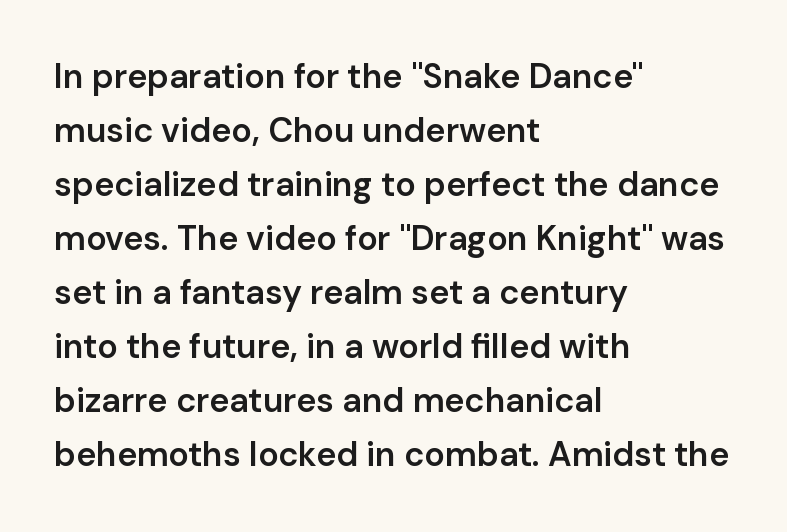
Leading: standard. Spacing between characters is what you'd get straight out of the box. This rendering uses left alignment, leaving the right contour irregular. No feet cap the strokes, marking this as sans-serif type. Think of a printed novel: that variable character pitch is what you see here.
